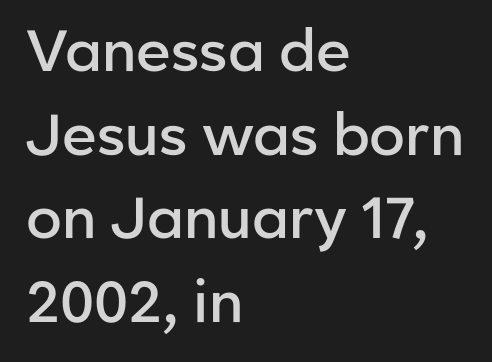
Q: Is the text bold? A: Semi-bold.
Q: Is the text italic (slanted)? A: No, it is upright.
Q: Is the typeface a serif or a sans-serif typeface? A: Sans-serif.
Q: Is the text underlined? A: No.
Q: How is the paragraph aligned? A: Left-aligned.
Q: Is the spacing between letters normal or unusually wide? A: Normal.
Q: Is the spacing between lines tight, normal or loose? A: Normal.
Q: Width (condensed, normal, or wide)? A: Normal.
Q: Stroke contrast? A: Low.
Q: x-height? A: Medium.
Q: Monospaced? A: No.
